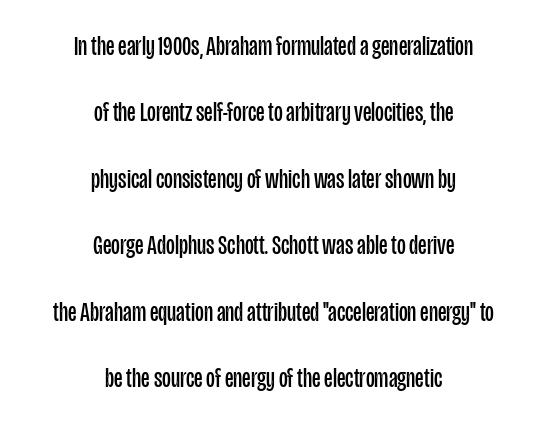
The image shows 27 px text type, upright; set centered, loose line spacing (2.46x), normal letter spacing, not underlined.
